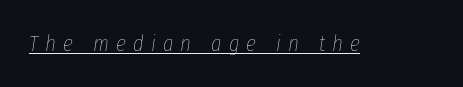
The image shows 23 px text type, italic (leaning right); set unusually wide letter spacing (+0.31 em), underlined.
